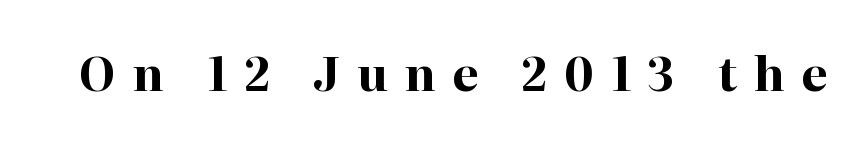
Typographic density is high because the face is bold. The horizontal fit of the characters is loose and conspicuously gappy. Descenders are the only things crossing below the line. Proportional: the letters do not fall into vertical columns.
